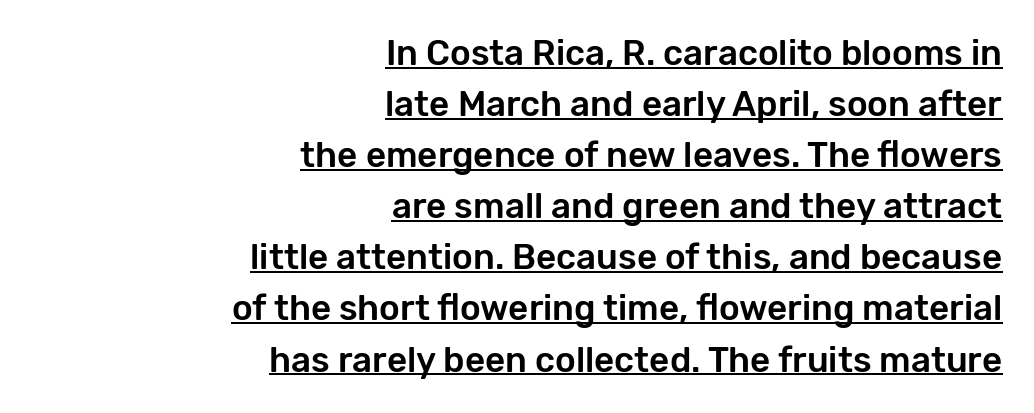
The letters advance in unequal steps, a hallmark of proportional type. Posture: vertical. Does the copy run flush right? Yes — the right margin is perfectly even. Descenders here cross a horizontal rule under the line. These lines are composed in type without serifs.
